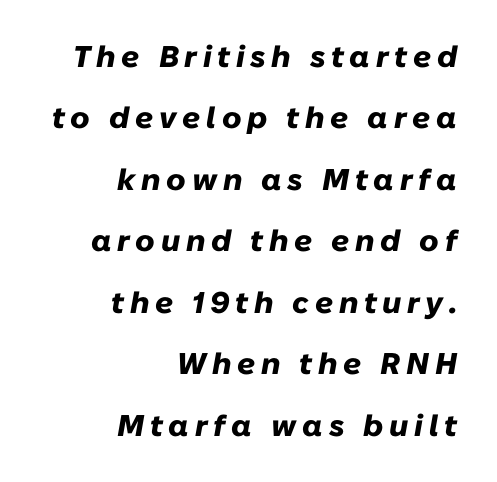
The image shows 30 px heavy type, italic (leaning right); set right-aligned, loose line spacing (2.05x), not underlined; low stroke contrast and a medium x-height.
